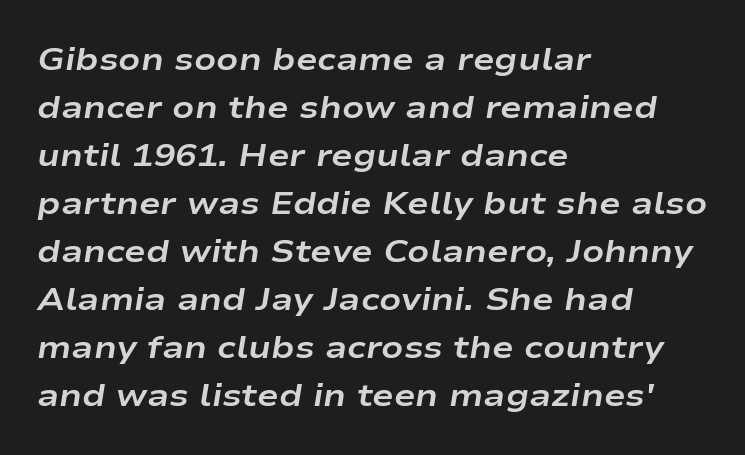
The image shows 32 px bold, wide type, italic (leaning right); set left-aligned, normal line spacing (1.5x), normal letter spacing, not underlined; low stroke contrast and a medium x-height.
